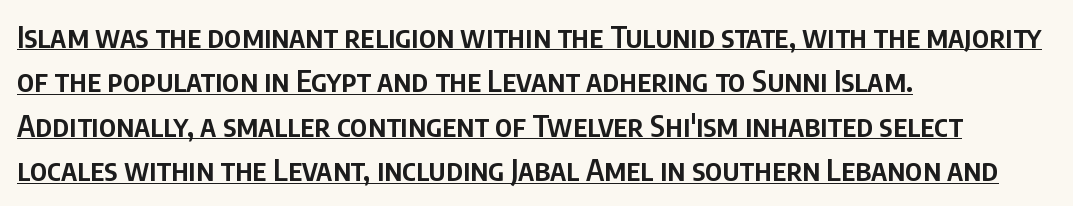
{"serif": "no", "italic": "no", "bold": "semi", "weight": "semibold", "width": "condensed", "stroke_contrast": "low", "x_height": "large", "monospaced": "no", "underline": "yes", "align": "left", "line_spacing": "normal", "line_spacing_ratio": 1.48, "letter_spacing": "normal", "letter_spacing_em": 0.0, "glyph_px": 30}
